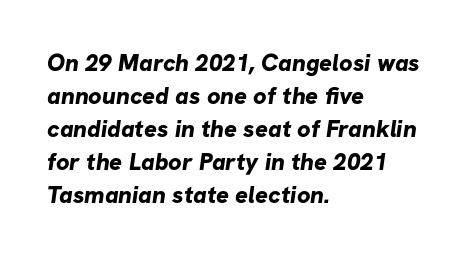
The image shows 24 px bold type; set left-aligned, normal line spacing (1.38x), normal letter spacing, not underlined.
